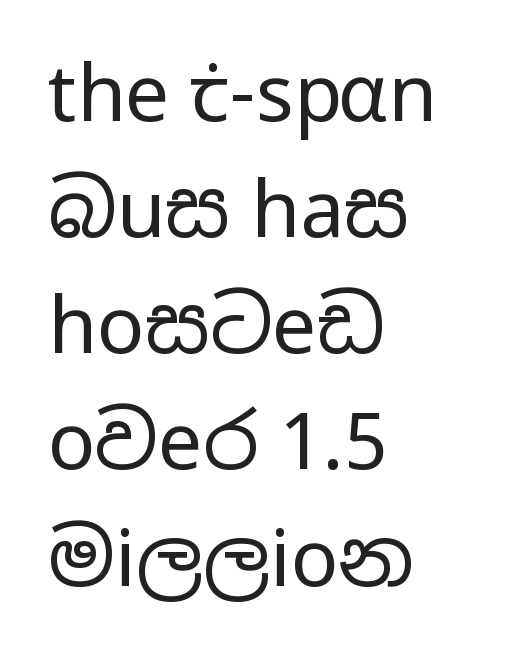
Which margin do the lines hug? The left one — the right edge is uneven. The specimen reads as upright at a glance. What stands out about the letter spacing? Nothing — it is the standard amount. Each letter keeps its own natural width here, so spacing adapts to shape. To sum up the face: it is a sans, with no serifs.
